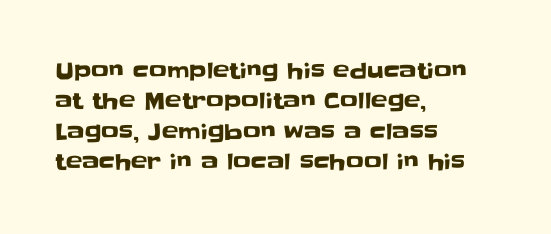
Descenders are the only things crossing below the line. The paragraph has a hard left edge and a soft right edge. Nothing unusual about the tracking: characters are spaced as the font intends. Vertically, the passage feels balanced, rows spaced as you'd expect. If you drew a line through each stem, it would be perfectly vertical.
